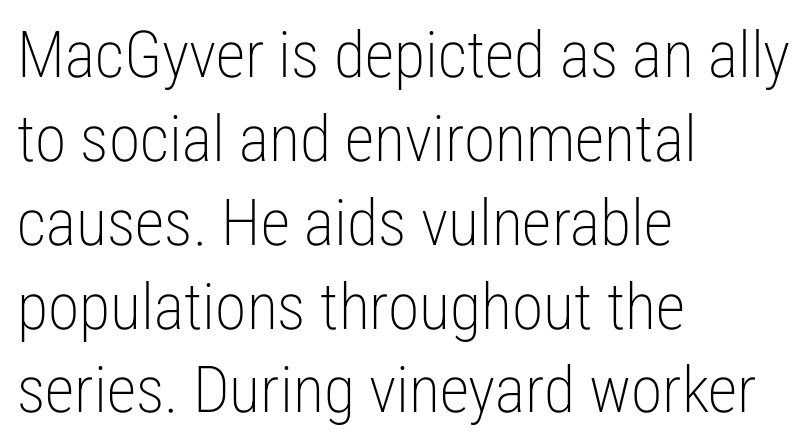
Vertical spacing — default. Weight: regular or lighter. Only glyphs here, with clear space below each row. Spacing between characters is what you'd get straight out of the box. Typeset ragged right — the left edge is the straight one. Type style note: lacks serifs.
